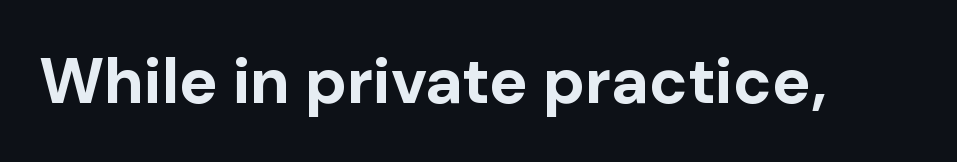
Is the letter spacing exaggerated? No — it looks like the ordinary default. Honestly, there is no underline to notice here at all. Is this a fixed-width face? No — the glyphs have proportional, varying widths. This sample uses a sans-serif face. Every character sits straight up, as roman type does.
